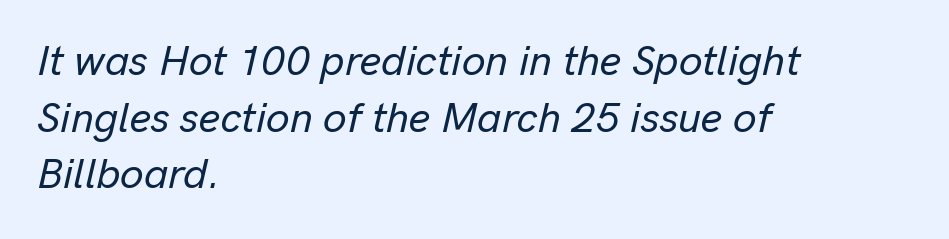
{"italic": "yes", "lean": "right", "slant_degrees": 13, "width": "normal", "stroke_contrast": "low", "x_height": "medium", "monospaced": "no", "underline": "no", "align": "left", "line_spacing": "normal", "line_spacing_ratio": 1.35, "letter_spacing": "normal", "letter_spacing_em": 0.0, "glyph_px": 42}
